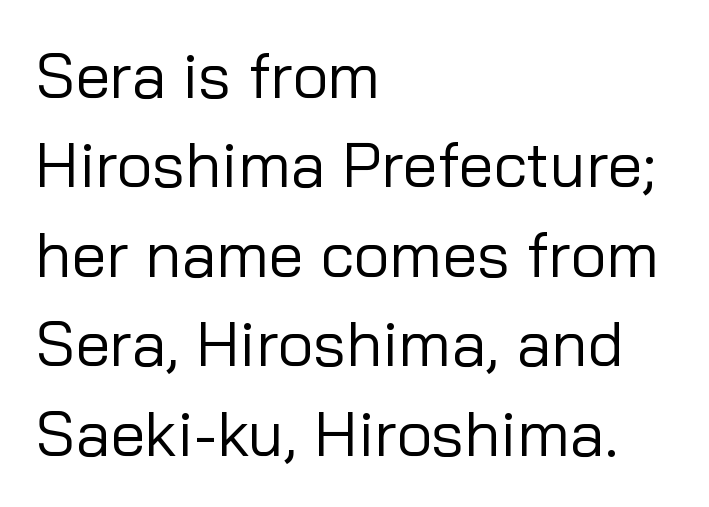
Q: Is the text bold? A: No.
Q: Is the text italic (slanted)? A: No, it is upright.
Q: Is the typeface a serif or a sans-serif typeface? A: Sans-serif.
Q: Is the text underlined? A: No.
Q: How is the paragraph aligned? A: Left-aligned.
Q: Is the spacing between letters normal or unusually wide? A: Normal.
Q: Is the spacing between lines tight, normal or loose? A: Normal.
Q: Width (condensed, normal, or wide)? A: Normal.
Q: Stroke contrast? A: Low.
Q: x-height? A: Medium.
Q: Monospaced? A: No.
